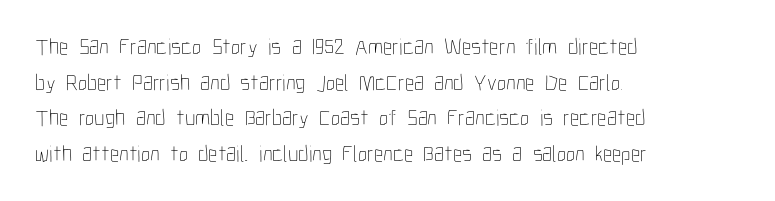
Q: Is the text bold? A: No.
Q: Is the text italic (slanted)? A: No, it is upright.
Q: Is the text underlined? A: No.
Q: How is the paragraph aligned? A: Left-aligned.
Q: Is the spacing between letters normal or unusually wide? A: Normal.
Q: Is the spacing between lines tight, normal or loose? A: Normal.
